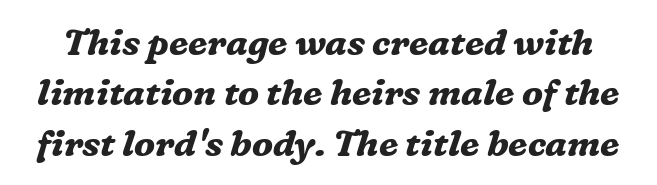
Q: Is the text bold? A: Yes.
Q: Is the text italic (slanted)? A: Yes, it leans right by about 16 degrees.
Q: Is the typeface a serif or a sans-serif typeface? A: Serif.
Q: Is the text underlined? A: No.
Q: Is the spacing between letters normal or unusually wide? A: Normal.
Q: Is the spacing between lines tight, normal or loose? A: Normal.
Q: Width (condensed, normal, or wide)? A: Normal.
Q: Stroke contrast? A: Medium.
Q: x-height? A: Medium.
Q: Monospaced? A: No.
